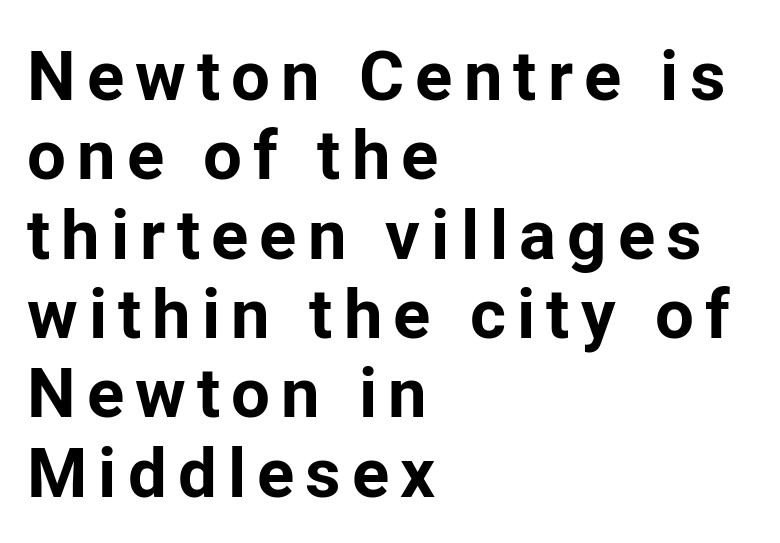
The image shows 69 px bold sans-serif type, upright; set left-aligned, tight line spacing (1.15x), not underlined; low stroke contrast and a medium x-height.
